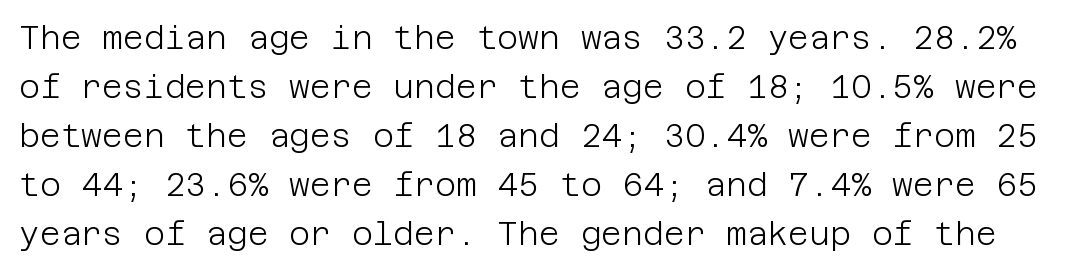
Q: Is the text bold? A: No.
Q: Is the text italic (slanted)? A: No, it is upright.
Q: Is the typeface a serif or a sans-serif typeface? A: Sans-serif.
Q: Is the text underlined? A: No.
Q: Is the spacing between letters normal or unusually wide? A: Normal.
Q: Is the spacing between lines tight, normal or loose? A: Normal.
Q: Width (condensed, normal, or wide)? A: Normal.
Q: Stroke contrast? A: Low.
Q: x-height? A: Large.
